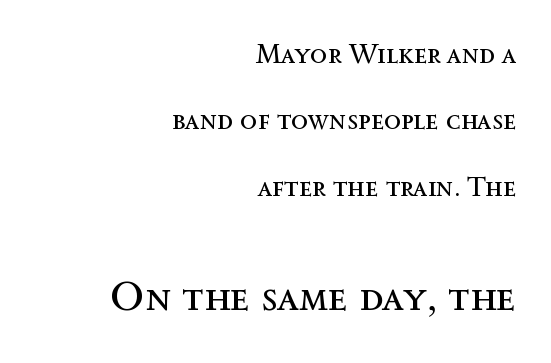
{"italic": "no", "bold": "no", "weight": "regular", "width": "normal", "x_height": "medium", "monospaced": "no", "underline": "no", "align": "right", "line_spacing": "loose", "line_spacing_ratio": 2.37, "letter_spacing": "normal", "letter_spacing_em": 0.0, "larger_block": "second", "size_ratio": 1.5, "glyph_px": 42}
